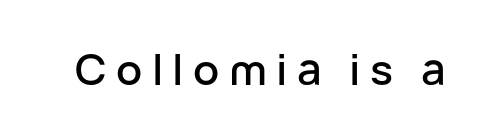
Q: Is the text italic (slanted)? A: No, it is upright.
Q: Is the typeface a serif or a sans-serif typeface? A: Sans-serif.
Q: Is the text underlined? A: No.
Q: Is the spacing between letters normal or unusually wide? A: Unusually wide.
Q: Width (condensed, normal, or wide)? A: Normal.
Q: Stroke contrast? A: Low.
Q: x-height? A: Medium.
Q: Monospaced? A: No.
